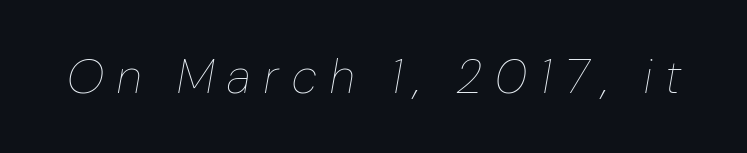
The image shows 48 px thin, condensed type, italic (leaning right); set unusually wide letter spacing (+0.28 em), not underlined; low stroke contrast and a medium x-height.
